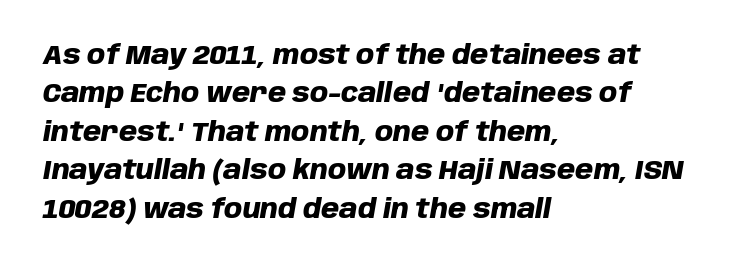
The image shows 26 px bold type, italic (leaning right); set left-aligned, normal line spacing (1.48x), normal letter spacing, not underlined.
